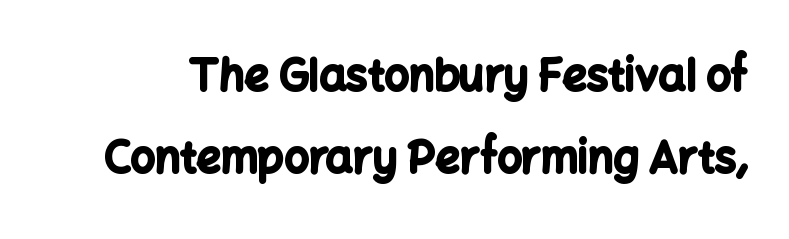
The image shows 43 px bold sans-serif type, upright; set loose line spacing (1.9x), normal letter spacing, not underlined; low stroke contrast and a medium x-height.
